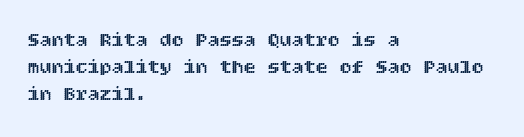
{"italic": "no", "underline": "no", "align": "left", "line_spacing": "normal", "line_spacing_ratio": 1.34, "letter_spacing": "normal", "letter_spacing_em": 0.0, "glyph_px": 20}
